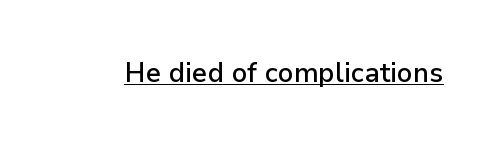
The image shows 27 px text type, upright; set normal letter spacing, underlined.
